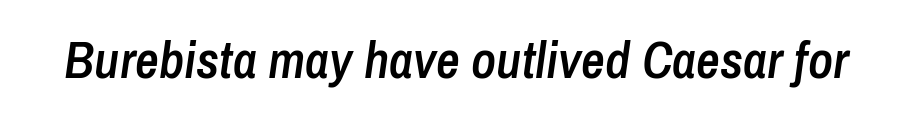
The image shows 52 px semibold, condensed type, italic (leaning right); set normal letter spacing, not underlined; low stroke contrast and a medium x-height.
